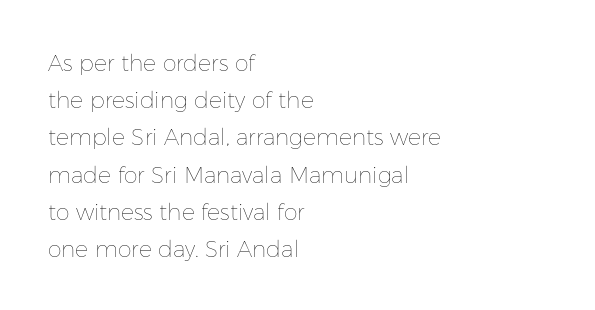
Rows of type keep a routine distance in the vertical direction. Do the letters lean? They stand straight. Nothing unusual about the tracking: characters are spaced as the font intends. The passage shown is not underscored anywhere. Horizontal alignment here is leftward, the default for most running prose.
